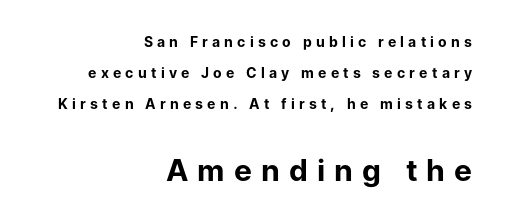
{"serif": "no", "italic": "no", "bold": "yes", "weight": "bold", "width": "normal", "stroke_contrast": "low", "x_height": "medium", "monospaced": "no", "underline": "no", "align": "right", "line_spacing": "loose", "line_spacing_ratio": 2.23, "letter_spacing": "wide", "letter_spacing_em": 0.3, "larger_block": "second", "size_ratio": 2.14, "glyph_px": 30}
